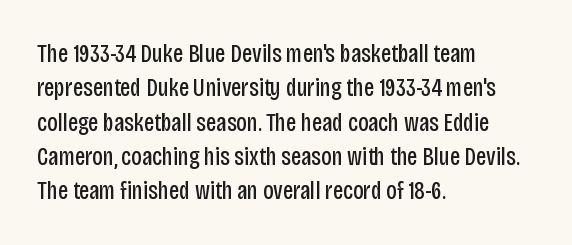
{"italic": "no", "bold": "no", "underline": "no", "align": "left", "line_spacing": "normal", "line_spacing_ratio": 1.32, "letter_spacing": "normal", "letter_spacing_em": 0.0, "glyph_px": 26}
